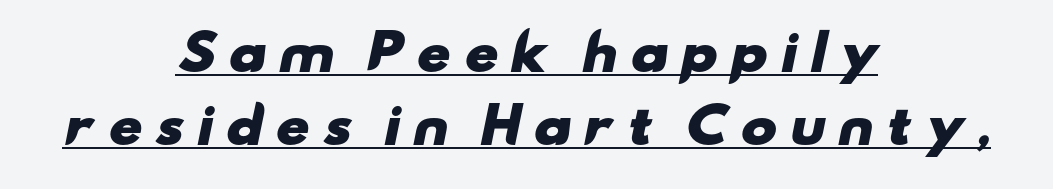
{"serif": "no", "bold": "yes", "weight": "heavy", "width": "wide", "stroke_contrast": "low", "x_height": "small", "monospaced": "no", "underline": "yes", "align": "center", "line_spacing": "normal", "line_spacing_ratio": 1.49, "letter_spacing": "wide", "letter_spacing_em": 0.23, "glyph_px": 49}
